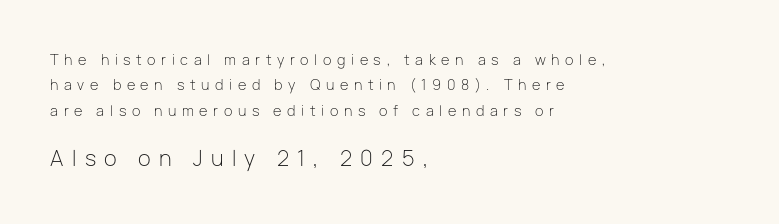
The image shows 21 px text type, upright; set left-aligned, line spacing 1.82x, unusually wide letter spacing (+0.4 em), not underlined; the second (bottom) block is 1.5x larger.
